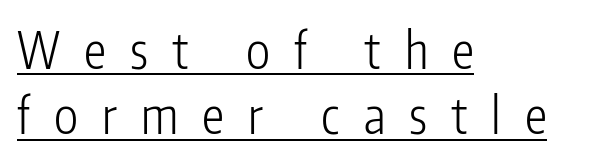
The image shows 50 px light, condensed sans-serif type, upright; set left-aligned, normal line spacing (1.31x), unusually wide letter spacing (+0.48 em), underlined; low stroke contrast and a medium x-height.
